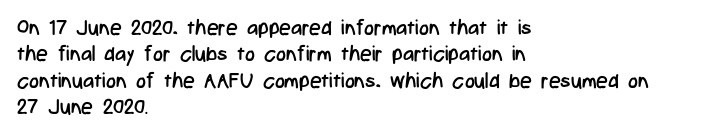
The rendering uses a moderate line-height, typical for paragraphs. Only glyphs here, with clear space below each row. The passage is arranged the way most books set body copy — flush left. Spacing between characters is what you'd get straight out of the box.
